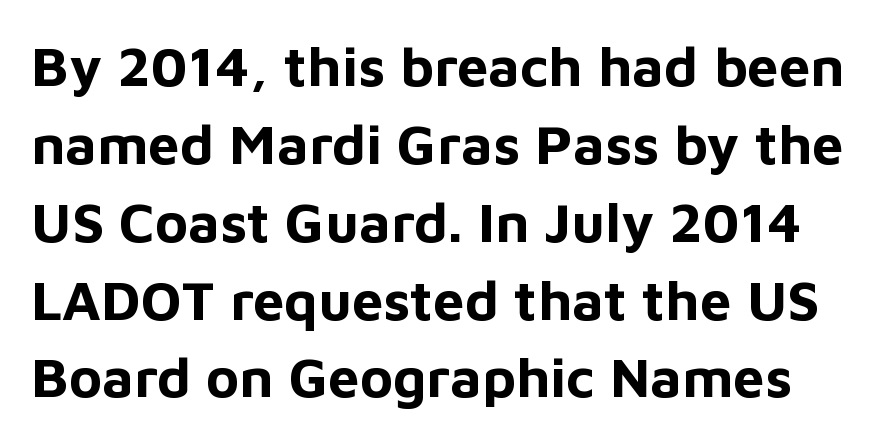
{"serif": "no", "italic": "no", "bold": "yes", "weight": "bold", "width": "normal", "stroke_contrast": "low", "x_height": "medium", "monospaced": "no", "underline": "no", "line_spacing": "normal", "line_spacing_ratio": 1.39, "letter_spacing": "normal", "letter_spacing_em": 0.0, "glyph_px": 56}
